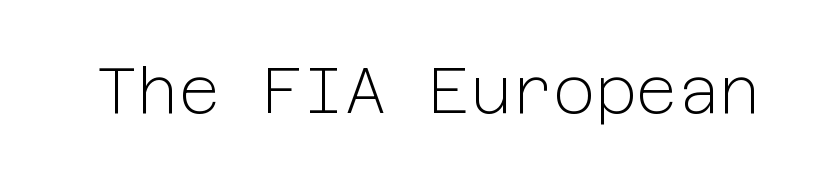
Summary of weight: not heavy and not bold. Does extra space separate the letters? No, they use regular spacing. The foot of each line stays bare and open. The passage shown is typeset with a sans-serif family. Do the letters lean? They stand straight.
